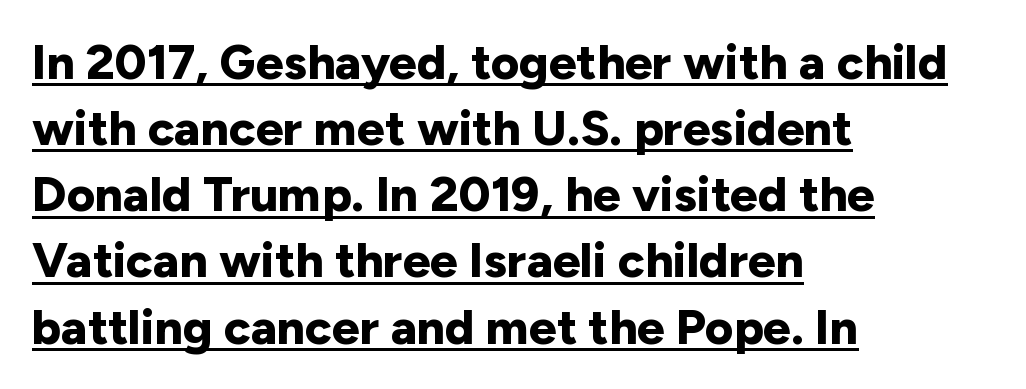
{"serif": "no", "italic": "no", "bold": "yes", "weight": "bold", "width": "normal", "stroke_contrast": "low", "x_height": "medium", "monospaced": "no", "underline": "yes", "align": "left", "line_spacing": "normal", "line_spacing_ratio": 1.35, "letter_spacing": "normal", "letter_spacing_em": 0.0, "glyph_px": 49}
